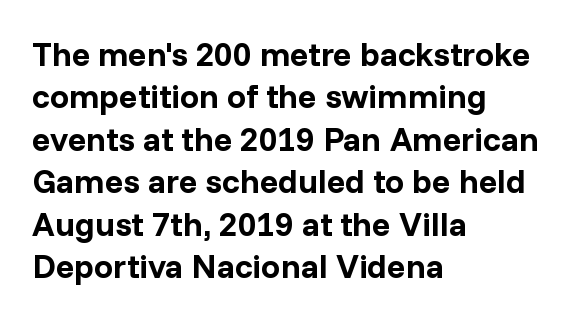
{"serif": "no", "italic": "no", "bold": "yes", "weight": "bold", "width": "normal", "stroke_contrast": "low", "x_height": "medium", "monospaced": "no", "underline": "no", "align": "left", "line_spacing": "normal", "line_spacing_ratio": 1.25, "letter_spacing": "normal", "letter_spacing_em": 0.0, "glyph_px": 34}
